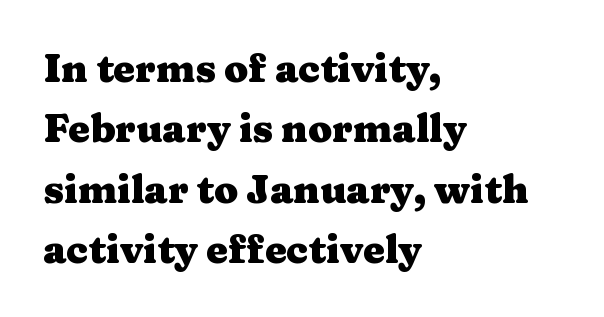
The image shows 39 px heavy, wide serif type, upright; set left-aligned, normal line spacing (1.55x), normal letter spacing, not underlined; medium stroke contrast and a medium x-height.
